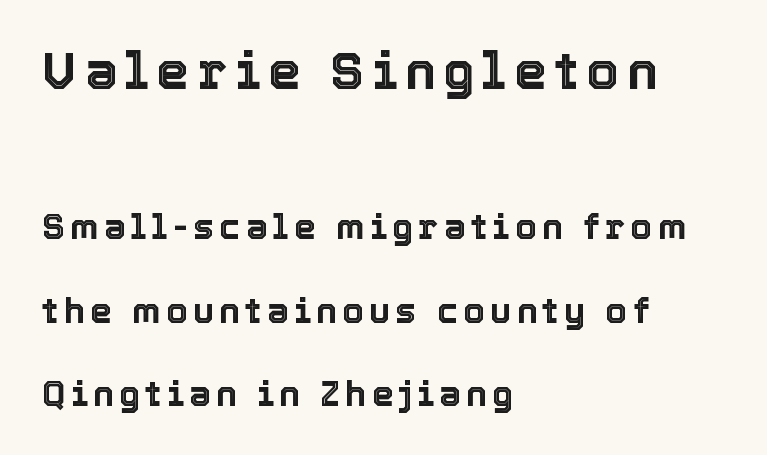
Compared with typical paragraphs, the rows here are farther apart. Is there any slant? The stems are plumb. Typeset ragged right — the left edge is the straight one. Here the designer chose a conventional face with non-uniform glyph widths.
